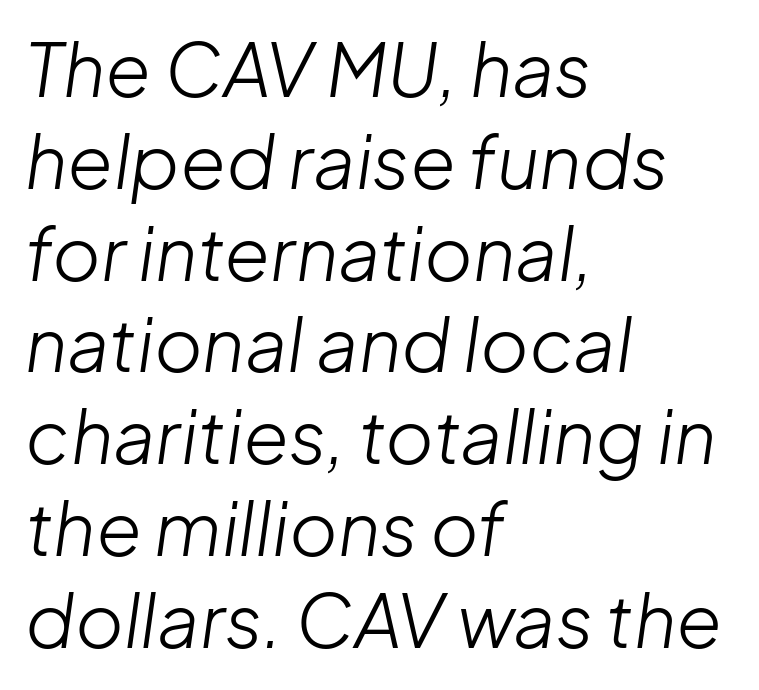
The area under the type is left untouched. Line beginnings align vertically; line endings do not. Heaviness? Minimal to ordinary, like unemphasized prose. The typography opts for an oblique posture over an upright one. Between one letter and the next there's only the usual sliver of space.
